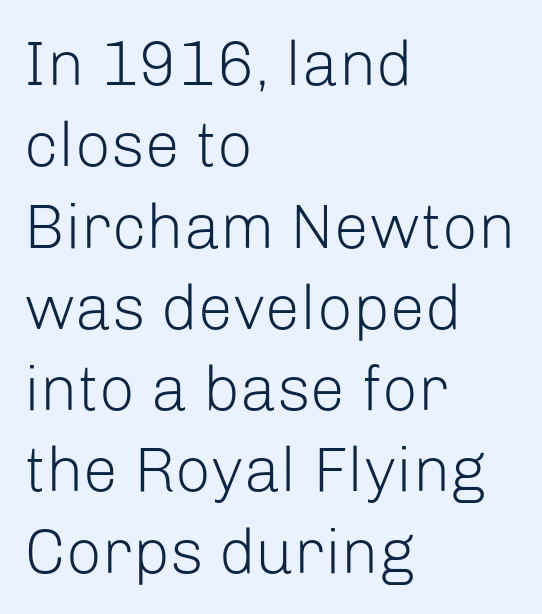
{"serif": "no", "italic": "no", "bold": "no", "weight": "light", "width": "normal", "stroke_contrast": "low", "x_height": "medium", "monospaced": "no", "underline": "no", "align": "left", "line_spacing": "normal", "line_spacing_ratio": 1.29, "letter_spacing": "normal", "letter_spacing_em": 0.0, "glyph_px": 63}
